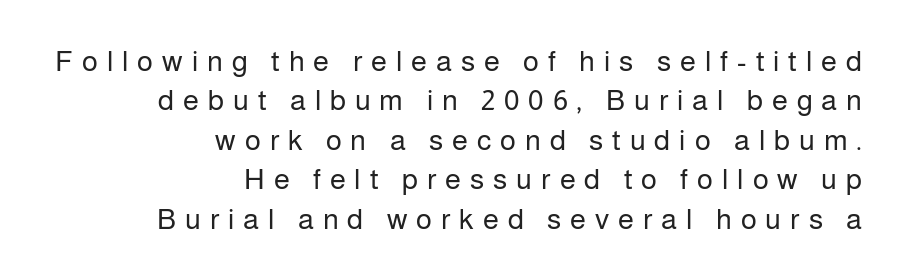
The letterforms stand isolated, each surrounded by extra space. The leading is moderate, giving the passage an even texture. Horizontally, the lines are justified to the trailing edge only. The passage shown is not underscored anywhere. The typesetting does not lean heavy: it is not bold. Does the lettering tilt? It doesn't — this is upright.
